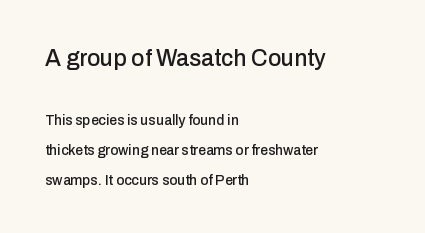
{"italic": "no", "underline": "no", "align": "left", "line_spacing": "loose", "line_spacing_ratio": 2.12, "letter_spacing": "normal", "letter_spacing_em": 0.0, "larger_block": "first", "size_ratio": 1.64, "glyph_px": 23}
